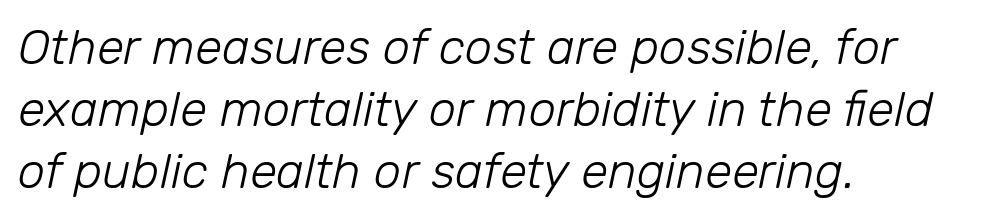
{"italic": "yes", "lean": "right", "slant_degrees": 12, "bold": "no", "weight": "light", "width": "normal", "stroke_contrast": "low", "x_height": "medium", "monospaced": "no", "underline": "no", "align": "left", "line_spacing": "normal", "line_spacing_ratio": 1.27, "letter_spacing": "normal", "letter_spacing_em": 0.0, "glyph_px": 49}
